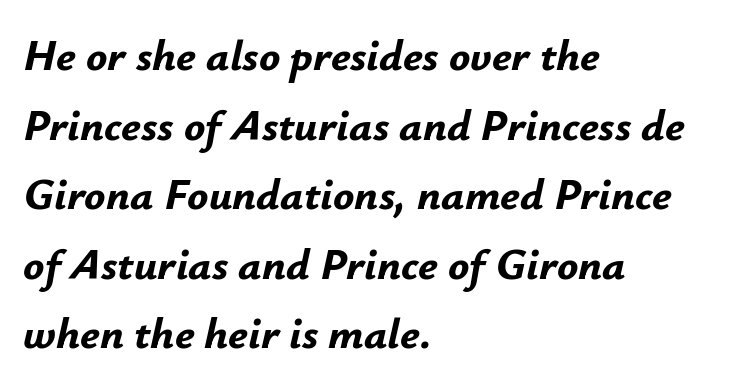
Line starts are locked; line ends wander. Type without underlining. Compared with typical paragraphs, the rows here are spaced about the same. This rendering leaves character spacing at its baseline value.
